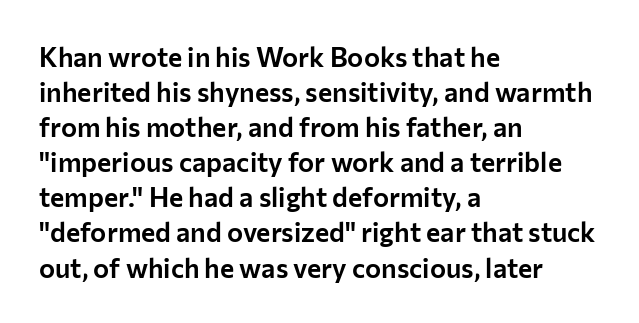
{"italic": "no", "underline": "no", "align": "left", "line_spacing": "normal", "line_spacing_ratio": 1.3, "letter_spacing": "normal", "letter_spacing_em": 0.0, "glyph_px": 27}
